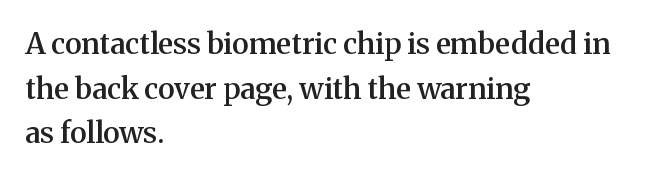
The image shows 29 px semibold serif type, upright; set left-aligned, normal line spacing (1.54x), normal letter spacing, not underlined; medium stroke contrast and a medium x-height.
